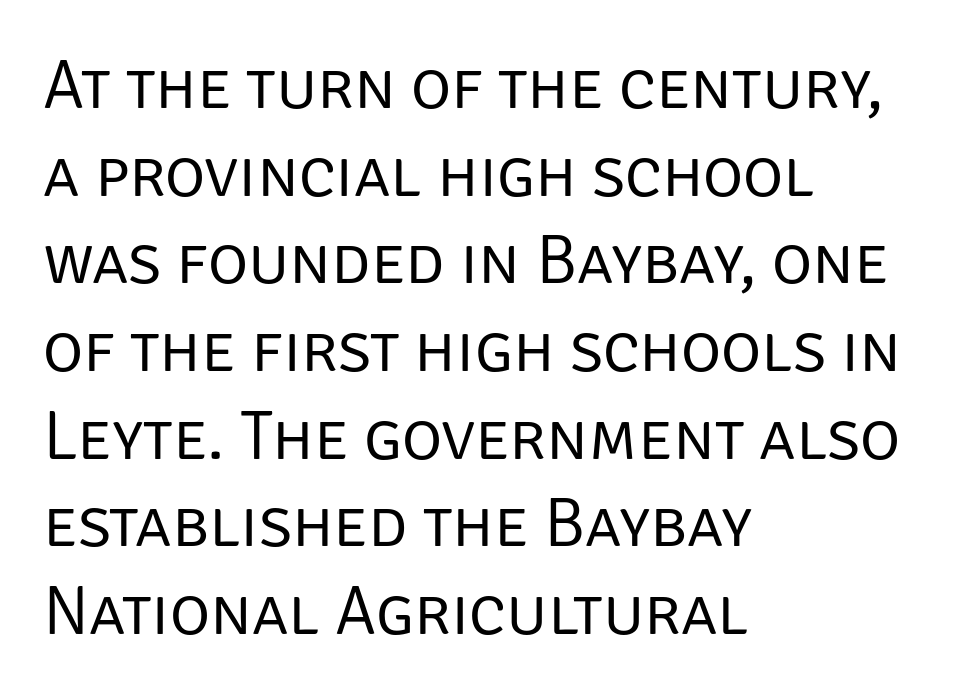
Between one letter and the next there's only the usual sliver of space. Each new line begins a customary step beneath the previous one. These lines are rendered in a variable-pitch font. Each row of text sits above clean, open space.
